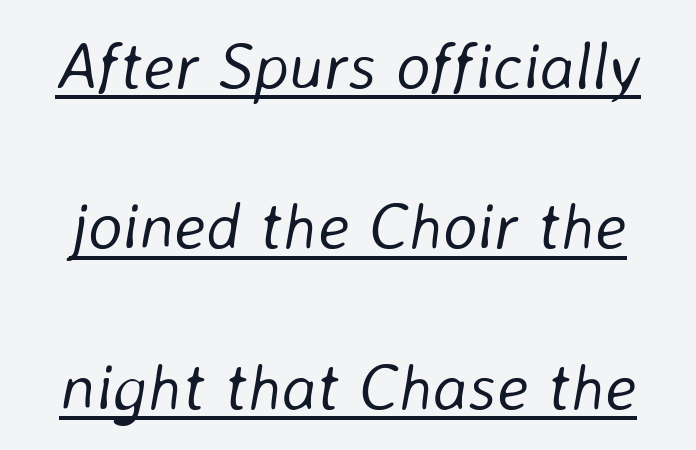
Spacing verdict: proportional, widths tailored to each character. The face used here has a pronounced slope to its letters. Every word sits above its own underline. Nothing heavy about these letters — not bold at all. Line spacing here is loose.
